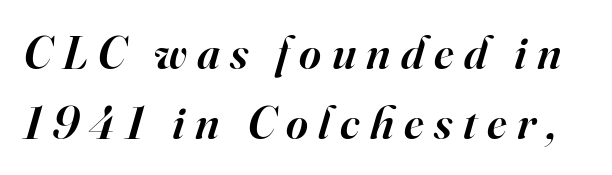
The image shows 47 px semibold serif type, italic (leaning right); set normal line spacing (1.5x), unusually wide letter spacing (+0.22 em), not underlined; high stroke contrast and a small x-height.
